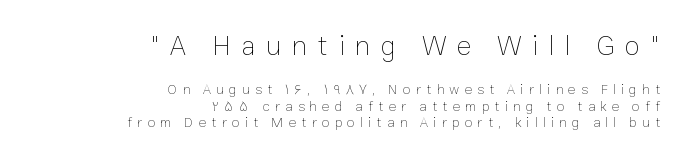
The image shows 28 px thin type, upright; set right-aligned, line spacing 1.17x, unusually wide letter spacing (+0.37 em), not underlined; the first (top) block is 2.0x larger; low stroke contrast and a medium x-height.
